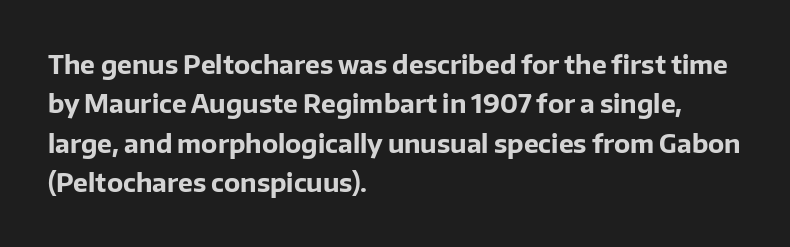
Q: Is the text bold? A: Yes.
Q: Is the text italic (slanted)? A: No, it is upright.
Q: Is the text underlined? A: No.
Q: How is the paragraph aligned? A: Left-aligned.
Q: Is the spacing between letters normal or unusually wide? A: Normal.
Q: Is the spacing between lines tight, normal or loose? A: Normal.
